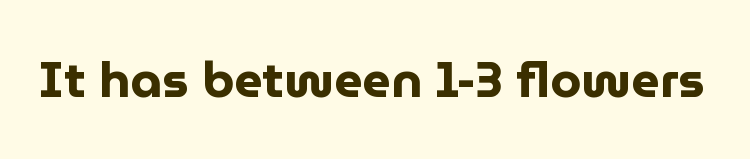
{"serif": "no", "italic": "no", "bold": "yes", "weight": "bold", "width": "normal", "stroke_contrast": "low", "x_height": "medium", "monospaced": "no", "underline": "no", "letter_spacing": "normal", "letter_spacing_em": 0.0, "glyph_px": 50}
